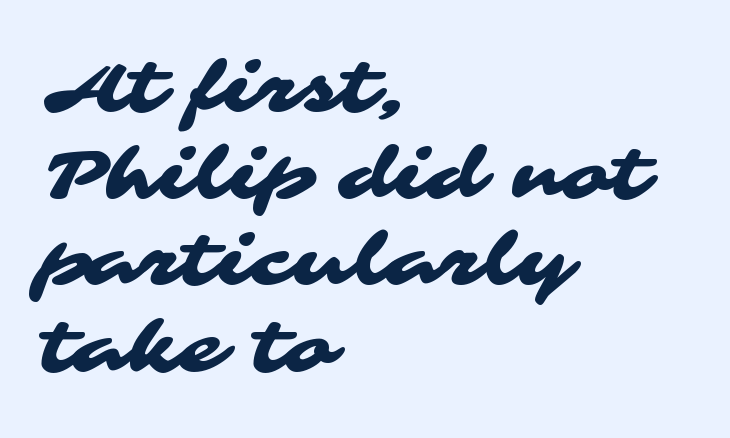
Q: Is the typeface a serif or a sans-serif typeface? A: Sans-serif.
Q: Is the text underlined? A: No.
Q: How is the paragraph aligned? A: Left-aligned.
Q: Is the spacing between letters normal or unusually wide? A: Normal.
Q: Width (condensed, normal, or wide)? A: Wide.
Q: Stroke contrast? A: Medium.
Q: x-height? A: Medium.
Q: Monospaced? A: No.
